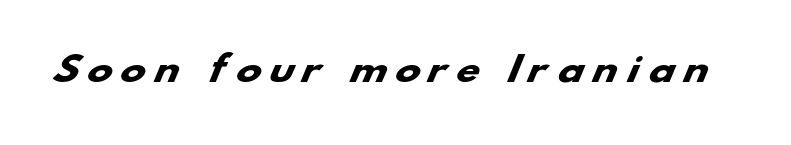
A typesetter would call this proportional, since set widths differ per character. The letterforms stand isolated, each surrounded by extra space. This sample uses a sans-serif face. The string is rendered with underlining switched off. Heft: maximum for text — a bold.
